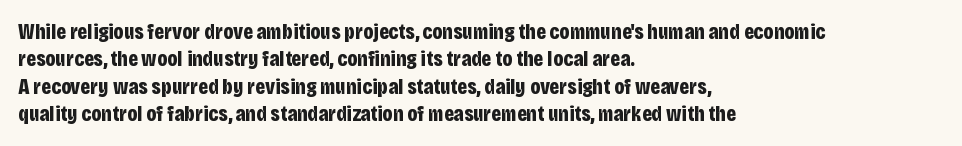
{"italic": "no", "bold": "yes", "underline": "no", "align": "left", "line_spacing": "normal", "line_spacing_ratio": 1.25, "letter_spacing": "normal", "letter_spacing_em": 0.0, "glyph_px": 22}
